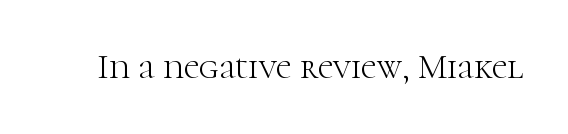
Serif or sans? Serif — the stroke terminals have little feet. Nothing unusual about the tracking: characters are spaced as the font intends. Stem width sits at or under what a default text font uses. The lettering holds an erect, upright posture throughout. Has an underline been added? It has not.
